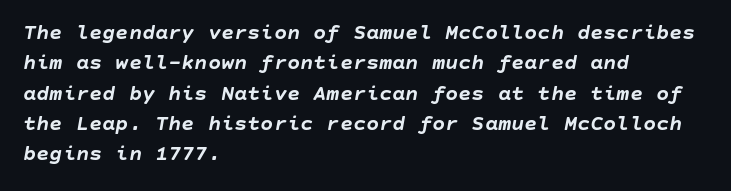
{"italic": "yes", "lean": "right", "slant_degrees": 10, "bold": "yes", "underline": "no", "align": "left", "line_spacing": "normal", "line_spacing_ratio": 1.38, "letter_spacing": "normal", "letter_spacing_em": 0.0, "glyph_px": 22}
